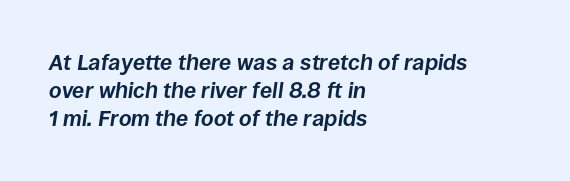
The image shows 22 px bold type, italic (leaning right); set left-aligned, normal line spacing (1.27x), normal letter spacing, not underlined.
